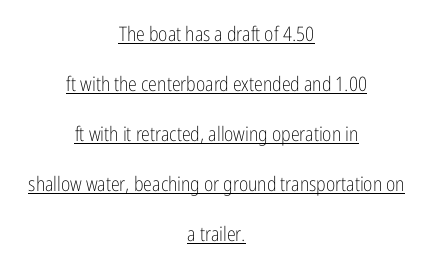
{"italic": "no", "bold": "no", "underline": "yes", "align": "center", "line_spacing": "loose", "line_spacing_ratio": 2.5, "letter_spacing": "normal", "letter_spacing_em": 0.0, "glyph_px": 20}
